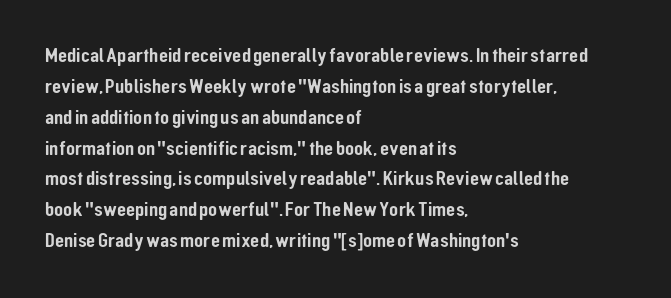
Q: Is the text italic (slanted)? A: No, it is upright.
Q: Is the text underlined? A: No.
Q: How is the paragraph aligned? A: Left-aligned.
Q: Is the spacing between letters normal or unusually wide? A: Normal.
Q: Is the spacing between lines tight, normal or loose? A: Normal.
